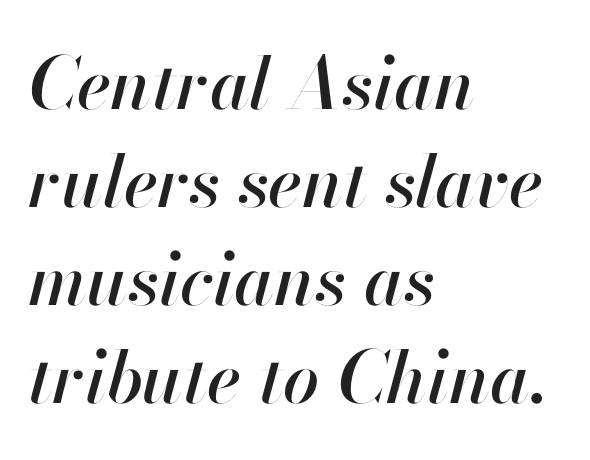
Q: Is the text italic (slanted)? A: Yes, it leans right by about 13 degrees.
Q: Is the text underlined? A: No.
Q: How is the paragraph aligned? A: Left-aligned.
Q: Is the spacing between letters normal or unusually wide? A: Normal.
Q: Is the spacing between lines tight, normal or loose? A: Normal.
Q: Width (condensed, normal, or wide)? A: Normal.
Q: Stroke contrast? A: High.
Q: x-height? A: Small.
Q: Monospaced? A: No.
